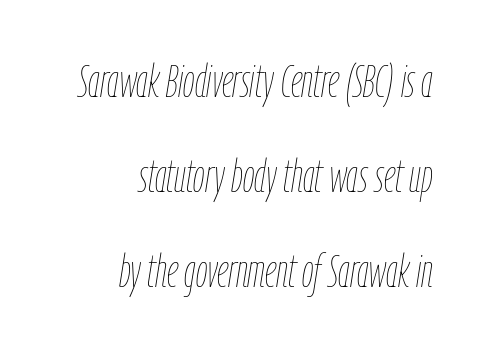
{"italic": "yes", "lean": "right", "slant_degrees": 9, "bold": "no", "weight": "thin", "width": "condensed", "stroke_contrast": "low", "x_height": "medium", "monospaced": "no", "underline": "no", "align": "right", "line_spacing": "loose", "line_spacing_ratio": 2.06, "letter_spacing": "normal", "letter_spacing_em": 0.0, "glyph_px": 46}
